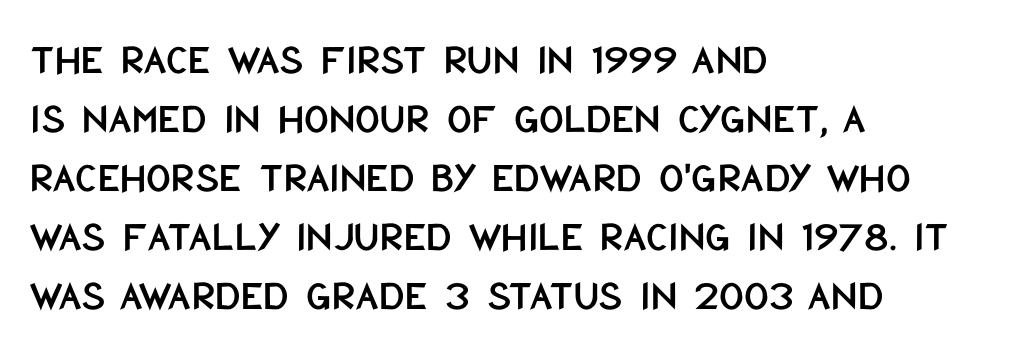
Do the characters align in a grid? No, the font is proportional. The paragraph shown leans on its left margin. Classification — sans serif. The space between consecutive lines is moderate. The strip under each line holds only bare page. The letterforms sit shoulder to shoulder at normal distance.
